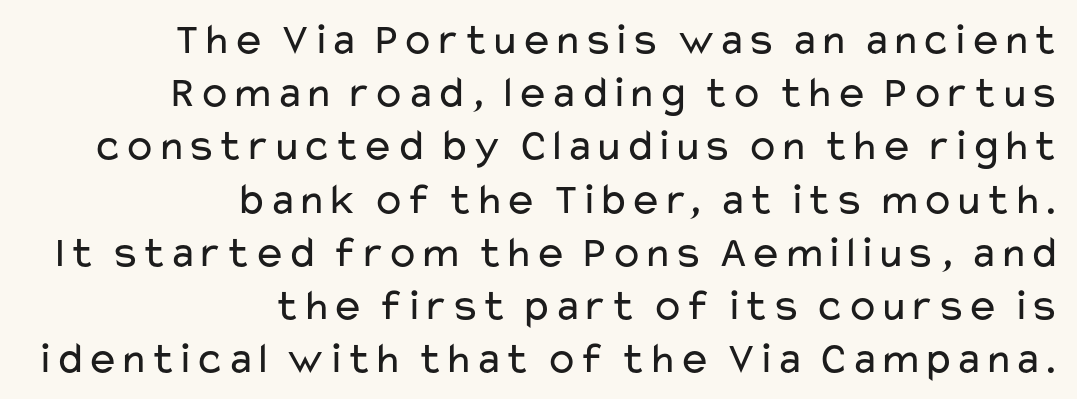
Q: Is the text bold? A: No.
Q: Is the text italic (slanted)? A: No, it is upright.
Q: Is the typeface a serif or a sans-serif typeface? A: Sans-serif.
Q: Is the text underlined? A: No.
Q: How is the paragraph aligned? A: Right-aligned.
Q: Is the spacing between letters normal or unusually wide? A: Normal.
Q: Width (condensed, normal, or wide)? A: Wide.
Q: Stroke contrast? A: Low.
Q: x-height? A: Medium.
Q: Monospaced? A: No.
